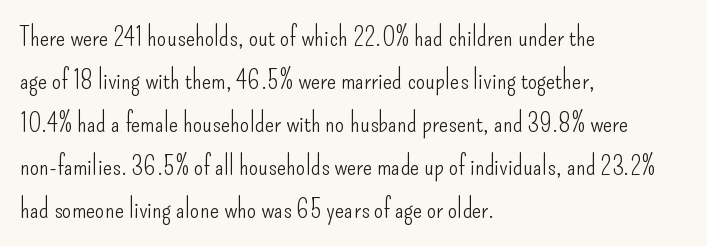
Line beginnings align vertically; line endings do not. Quick note: not italic, upright. No chunkiness to these letters — they're not bold. Default kerning and tracking; the words read as compact shapes.
